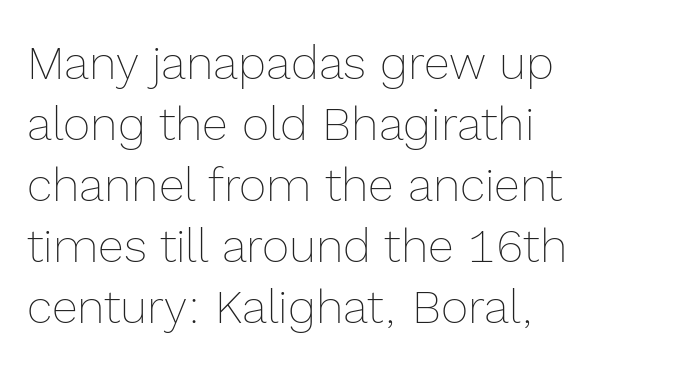
Q: Is the text bold? A: No.
Q: Is the text italic (slanted)? A: No, it is upright.
Q: Is the text underlined? A: No.
Q: How is the paragraph aligned? A: Left-aligned.
Q: Is the spacing between letters normal or unusually wide? A: Normal.
Q: Is the spacing between lines tight, normal or loose? A: Normal.
Q: Width (condensed, normal, or wide)? A: Normal.
Q: x-height? A: Medium.
Q: Monospaced? A: No.
